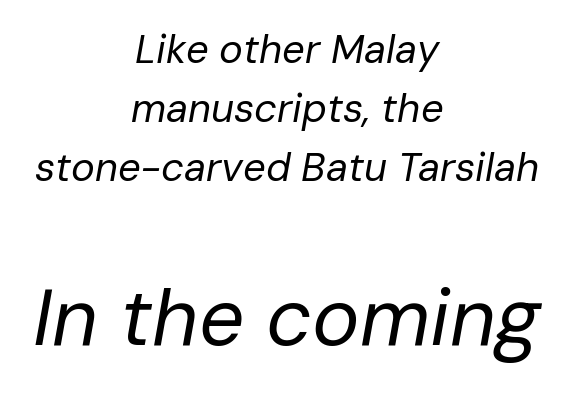
The image shows 80 px regular-weight type, italic (leaning right); set centered, normal line spacing (1.48x), normal letter spacing, not underlined; the second (bottom) block is 2.0x larger; low stroke contrast and a medium x-height.
